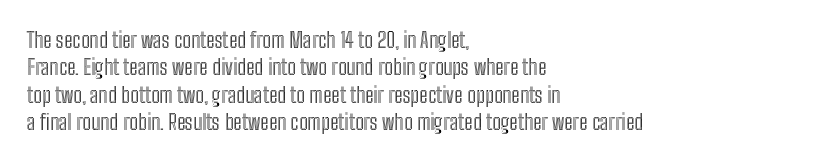
The image shows 21 px text type, upright; set left-aligned, normal line spacing (1.3x), normal letter spacing, not underlined.
